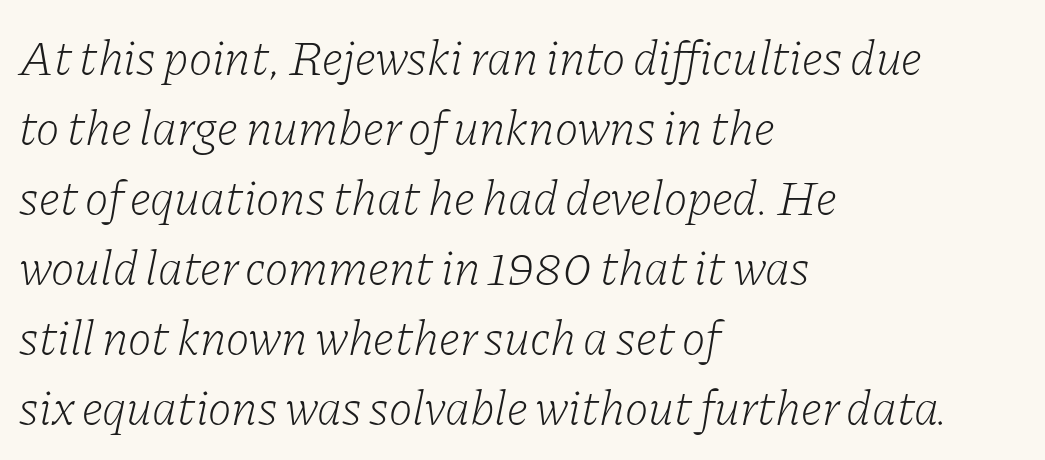
The image shows 50 px light serif type, italic (leaning right); set left-aligned, normal line spacing (1.4x), normal letter spacing, not underlined; low stroke contrast and a medium x-height.
